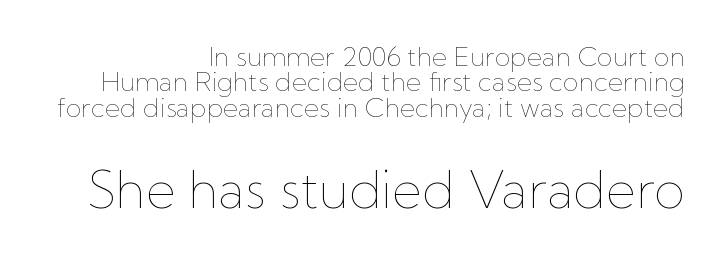
The image shows 51 px thin type, upright; set right-aligned, tight line spacing (0.98x), normal letter spacing, not underlined; the second (bottom) block is 1.96x larger; low stroke contrast and a medium x-height.
